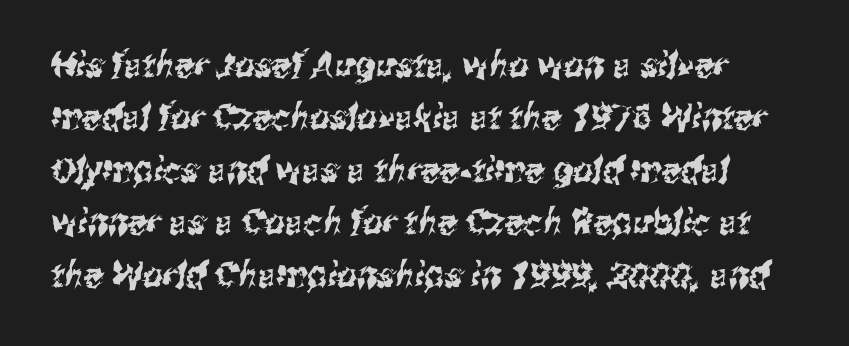
Q: Is the typeface a serif or a sans-serif typeface? A: Sans-serif.
Q: Is the text underlined? A: No.
Q: Is the spacing between letters normal or unusually wide? A: Normal.
Q: Is the spacing between lines tight, normal or loose? A: Normal.
Q: Width (condensed, normal, or wide)? A: Condensed.
Q: Stroke contrast? A: Medium.
Q: x-height? A: Medium.
Q: Monospaced? A: No.
